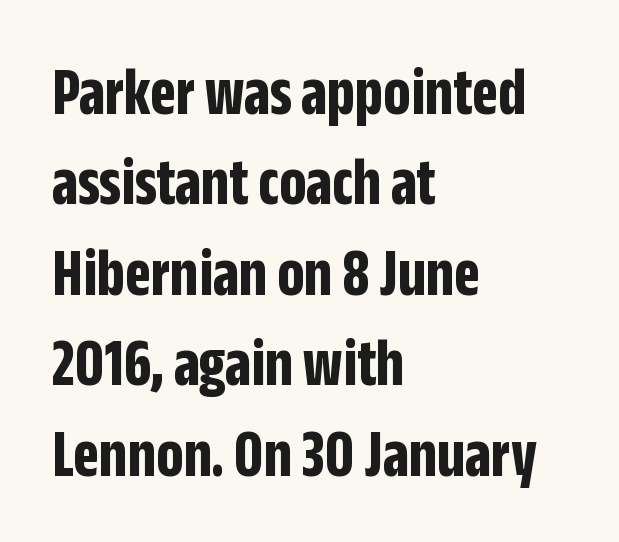
{"serif": "no", "italic": "no", "bold": "yes", "weight": "bold", "width": "condensed", "stroke_contrast": "low", "x_height": "large", "monospaced": "no", "underline": "no", "align": "left", "line_spacing": "normal", "line_spacing_ratio": 1.33, "letter_spacing": "normal", "letter_spacing_em": 0.0, "glyph_px": 68}
